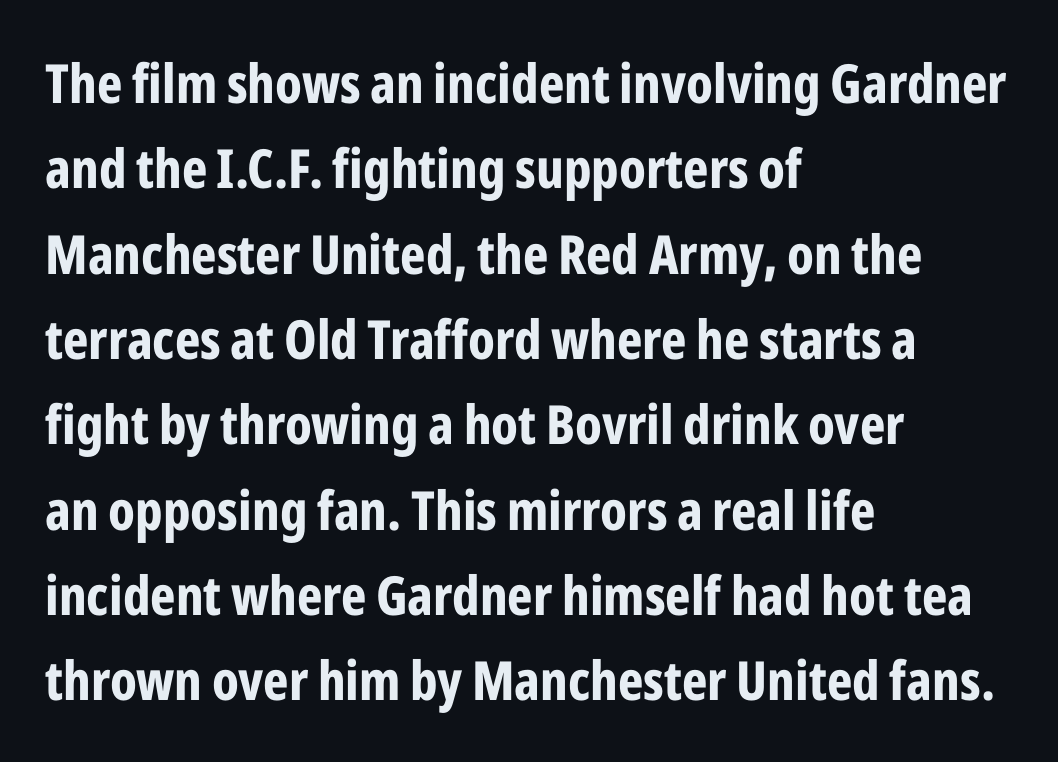
The image shows 54 px bold, condensed sans-serif type, upright; set left-aligned, normal line spacing (1.58x), normal letter spacing, not underlined; low stroke contrast and a medium x-height.
